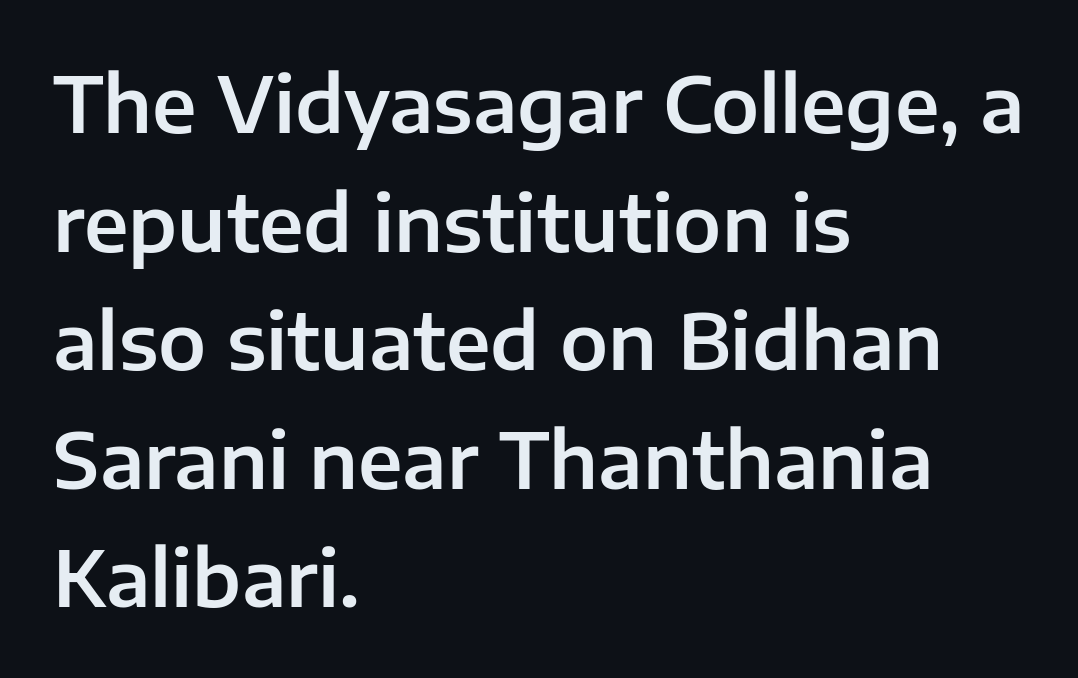
The image shows 77 px sans-serif type, upright; set left-aligned, normal line spacing (1.54x), normal letter spacing, not underlined; low stroke contrast and a medium x-height.
